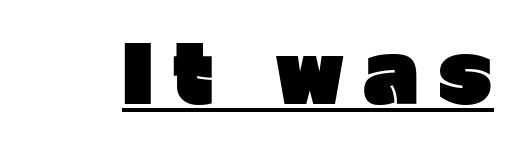
{"serif": "no", "italic": "no", "bold": "yes", "weight": "heavy", "width": "normal", "stroke_contrast": "low", "x_height": "medium", "monospaced": "no", "underline": "yes", "letter_spacing": "wide", "letter_spacing_em": 0.25, "glyph_px": 78}
